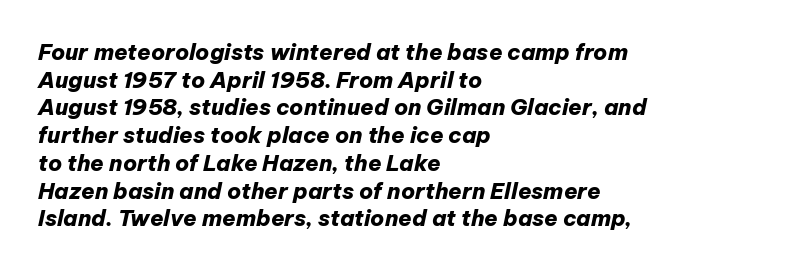
Vertical spacing — default. The passage is arranged the way most books set body copy — flush left. The strip under each line holds only bare page. Characters follow at the spacing the type designer built in. Students, this is bold: see how much ink each stroke carries.
